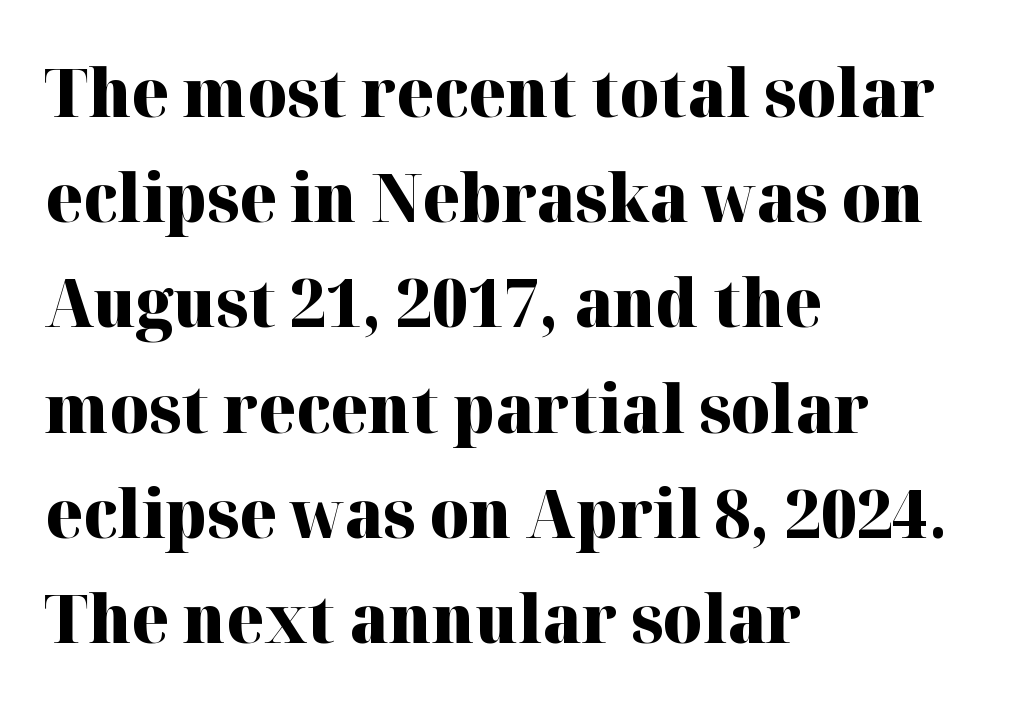
What's the leading like? Ordinary, nothing unusual. You could call the tracking neutral — neither tight nor loose. What kind of face is this? One with serifs. This is roman type, the default non-slanted kind. Each letter keeps its own natural width here, so spacing adapts to shape. This rendering uses left alignment, leaving the right contour irregular.
